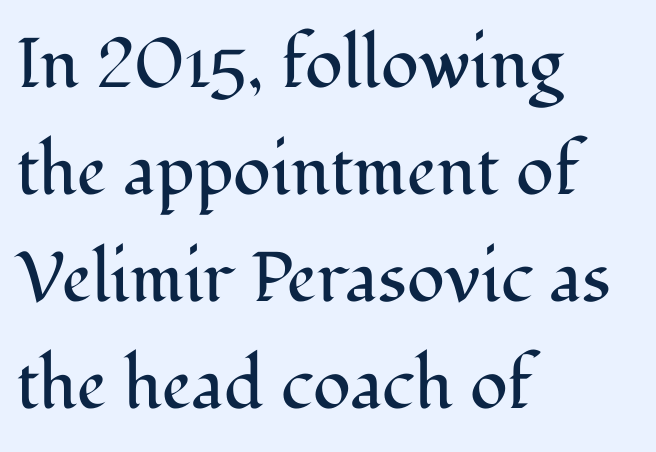
{"serif": "yes", "italic": "no", "bold": "no", "weight": "regular", "width": "normal", "stroke_contrast": "medium", "x_height": "medium", "monospaced": "no", "underline": "no", "align": "left", "line_spacing": "normal", "line_spacing_ratio": 1.53, "letter_spacing": "normal", "letter_spacing_em": 0.0, "glyph_px": 70}
